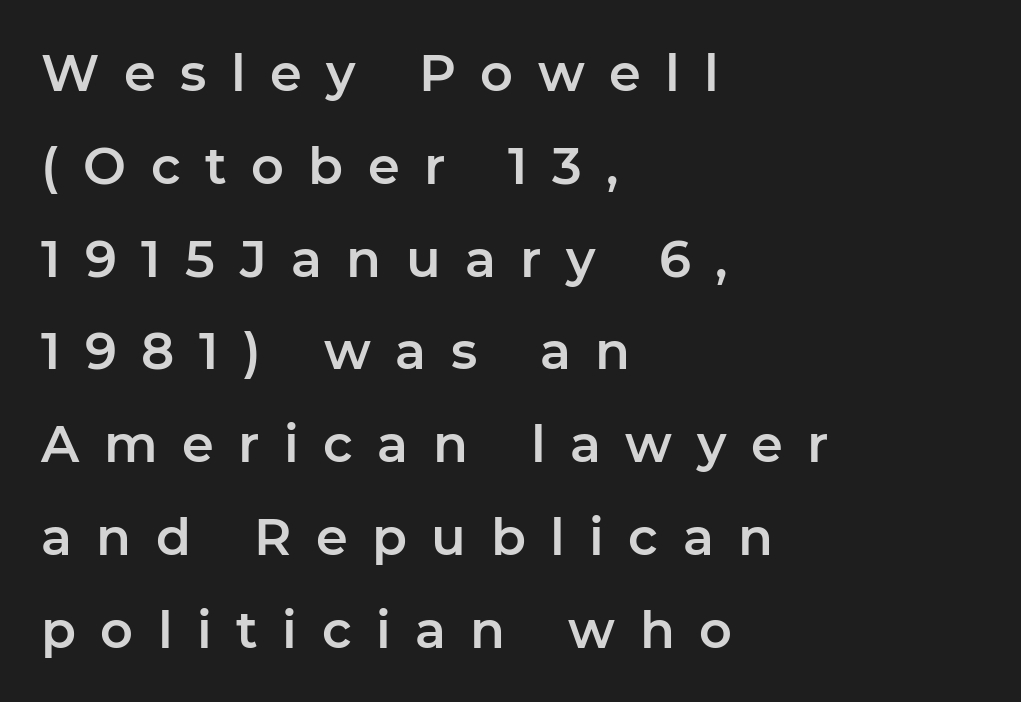
Q: Is the text italic (slanted)? A: No, it is upright.
Q: Is the typeface a serif or a sans-serif typeface? A: Sans-serif.
Q: Is the text underlined? A: No.
Q: How is the paragraph aligned? A: Left-aligned.
Q: Is the spacing between letters normal or unusually wide? A: Unusually wide.
Q: Width (condensed, normal, or wide)? A: Normal.
Q: Stroke contrast? A: Low.
Q: x-height? A: Medium.
Q: Monospaced? A: No.
